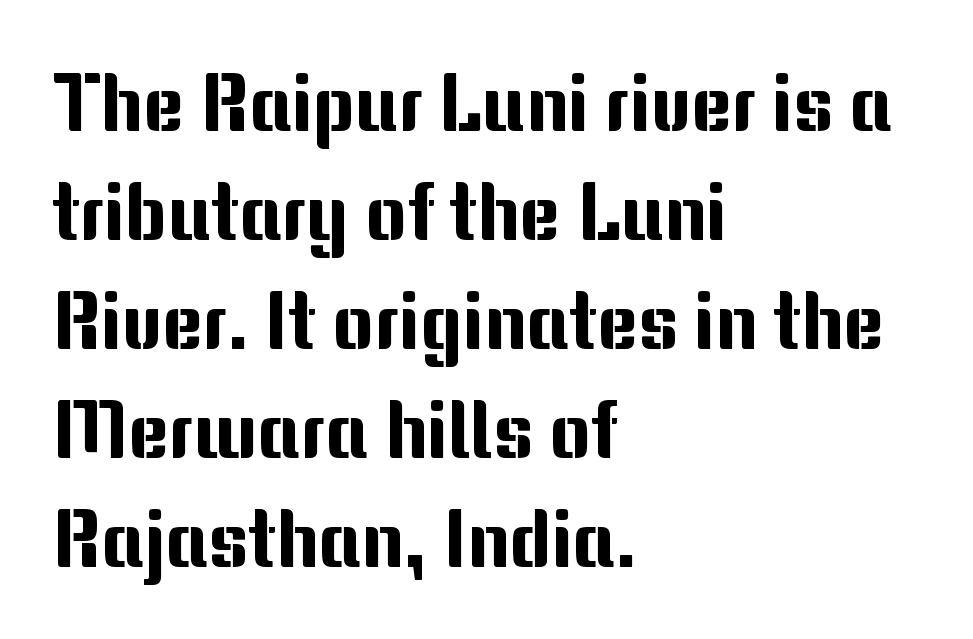
The image shows 79 px sans-serif type, upright; set left-aligned, normal line spacing (1.38x), normal letter spacing, not underlined; medium stroke contrast and a medium x-height.
